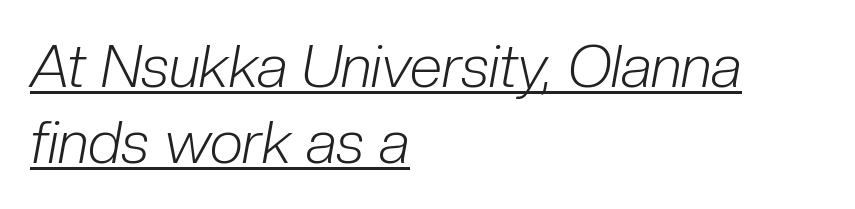
{"italic": "yes", "lean": "right", "slant_degrees": 10, "bold": "no", "weight": "light", "width": "condensed", "stroke_contrast": "low", "x_height": "medium", "monospaced": "no", "underline": "yes", "align": "left", "line_spacing": "normal", "line_spacing_ratio": 1.29, "letter_spacing": "normal", "letter_spacing_em": 0.0, "glyph_px": 59}
